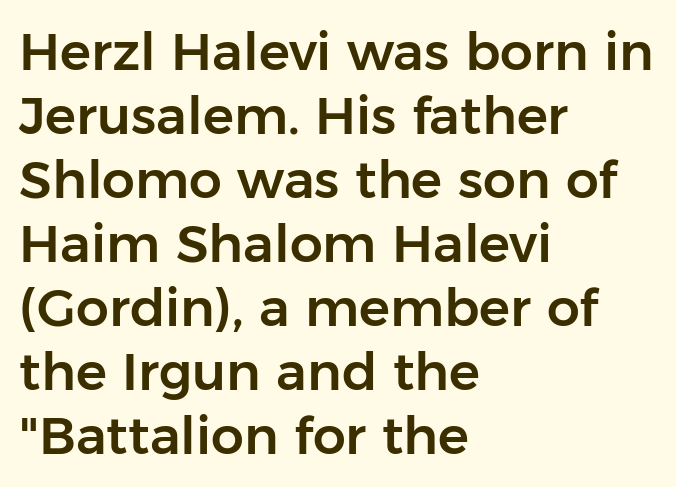
This is sans-serif lettering, the kind often seen on screens and signage. Caption: multi-line text, flush left, ragged right. No word sits above an underline. Posture: straight, roman, zero tilt. The face used here is proportionally spaced, like ordinary book or web type. Letter spacing: default.
